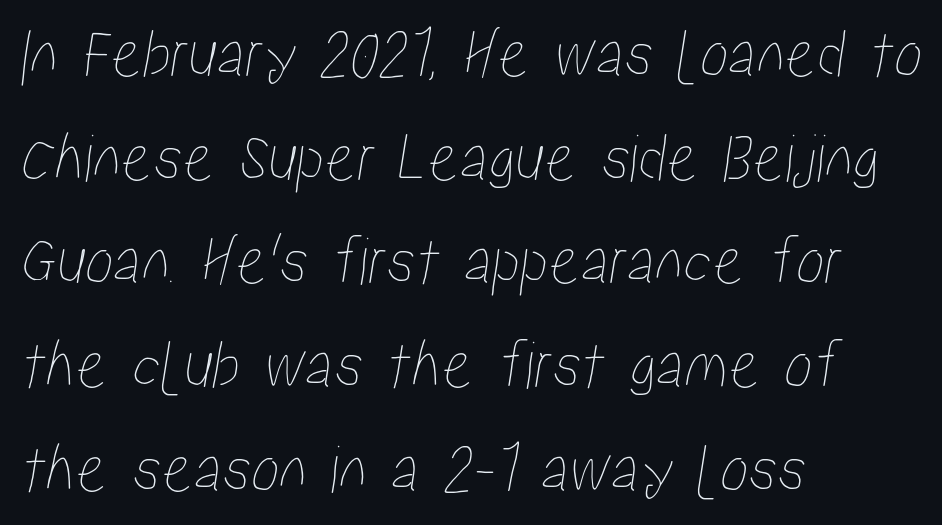
{"width": "condensed", "stroke_contrast": "low", "x_height": "medium", "monospaced": "no", "underline": "no", "align": "left", "line_spacing": "normal", "line_spacing_ratio": 1.46, "letter_spacing": "normal", "letter_spacing_em": 0.0, "glyph_px": 71}
